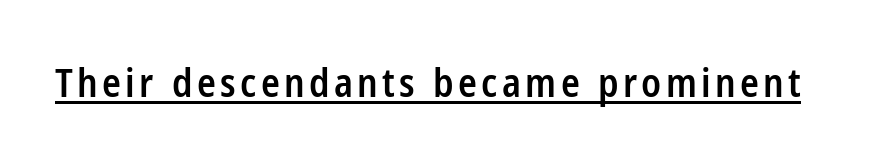
{"serif": "no", "italic": "no", "bold": "semi", "weight": "semibold", "width": "condensed", "stroke_contrast": "low", "x_height": "medium", "monospaced": "no", "underline": "yes", "glyph_px": 39}
